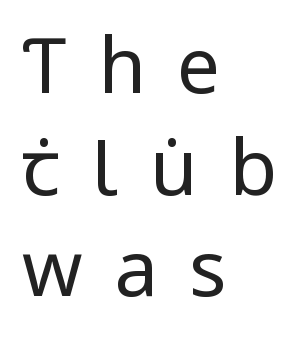
Q: Is the text bold? A: No.
Q: Is the text italic (slanted)? A: No, it is upright.
Q: Is the typeface a serif or a sans-serif typeface? A: Sans-serif.
Q: Is the text underlined? A: No.
Q: How is the paragraph aligned? A: Left-aligned.
Q: Is the spacing between letters normal or unusually wide? A: Unusually wide.
Q: Is the spacing between lines tight, normal or loose? A: Normal.
Q: Width (condensed, normal, or wide)? A: Condensed.
Q: Stroke contrast? A: Low.
Q: x-height? A: Large.
Q: Monospaced? A: No.
